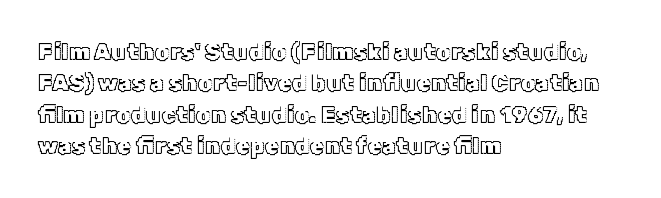
The passage shown is not underscored anywhere. The line texture is even and compact thanks to regular tracking. Nope, not italic — everything's standing straight. Each line starts at the same left margin while the right side varies. Notice how descenders clear the ascenders below comfortably — that's standard leading.
